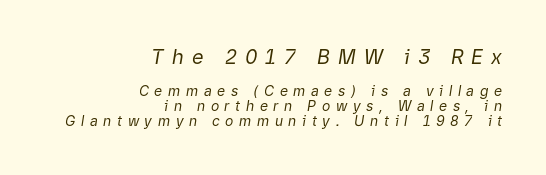
{"italic": "yes", "lean": "right", "slant_degrees": 9, "bold": "no", "underline": "no", "align": "right", "line_spacing": "tight", "line_spacing_ratio": 1.09, "letter_spacing": "wide", "letter_spacing_em": 0.4, "larger_block": "first", "size_ratio": 1.43, "glyph_px": 20}
